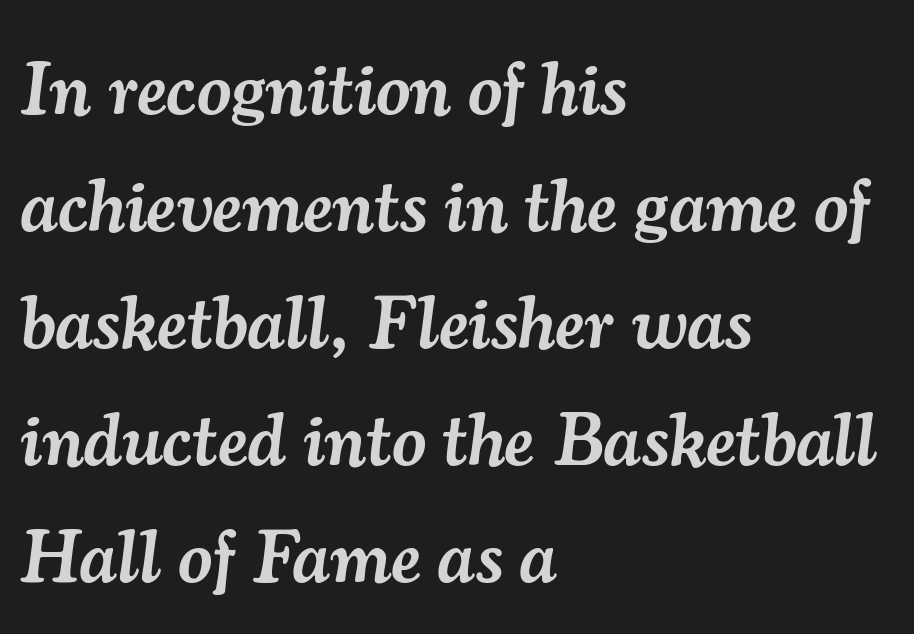
Check where the strokes stop: tiny serifs finish them off. Check the space under the baseline: it is left empty. Each line starts at the same left margin while the right side varies. Tracking here is standard; glyphs follow each other at the usual distance. The line-height multiplier appears to be the usual default. Notice how the stems are inclined rather than vertical — that's the hallmark of italics.
